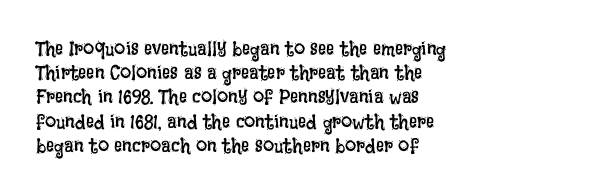
The image shows 20 px text type, upright; set left-aligned, line spacing 1.21x, normal letter spacing, not underlined.
